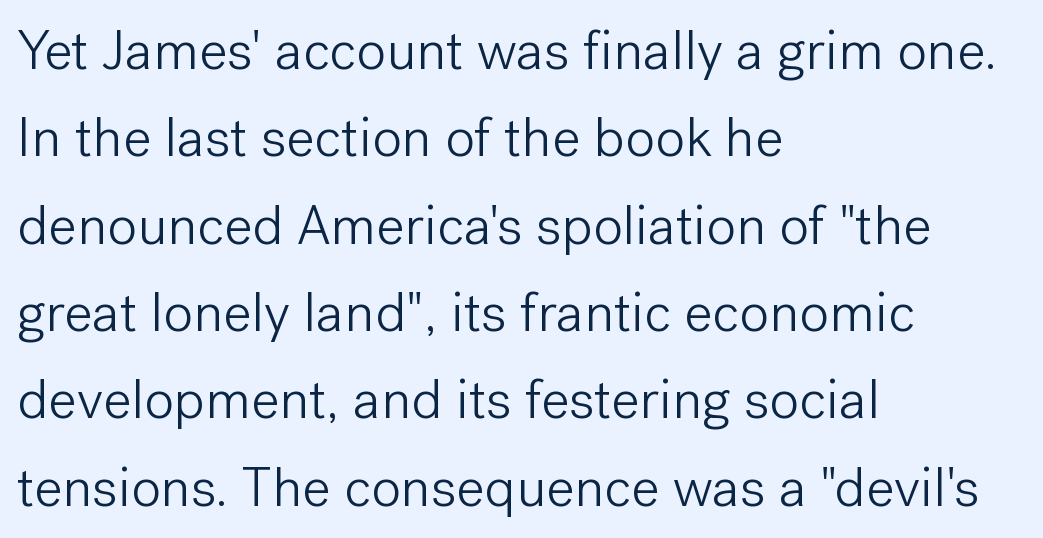
{"serif": "no", "italic": "no", "bold": "no", "weight": "light", "width": "normal", "stroke_contrast": "low", "x_height": "medium", "monospaced": "no", "underline": "no", "align": "left", "line_spacing": "normal", "line_spacing_ratio": 1.56, "letter_spacing": "normal", "letter_spacing_em": 0.0, "glyph_px": 56}
